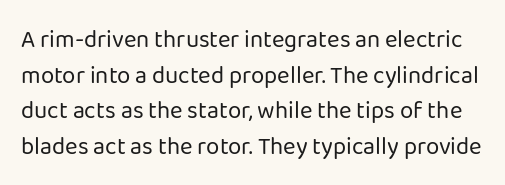
{"italic": "no", "bold": "no", "underline": "no", "line_spacing": "normal", "line_spacing_ratio": 1.48, "letter_spacing": "normal", "letter_spacing_em": 0.0, "glyph_px": 24}
